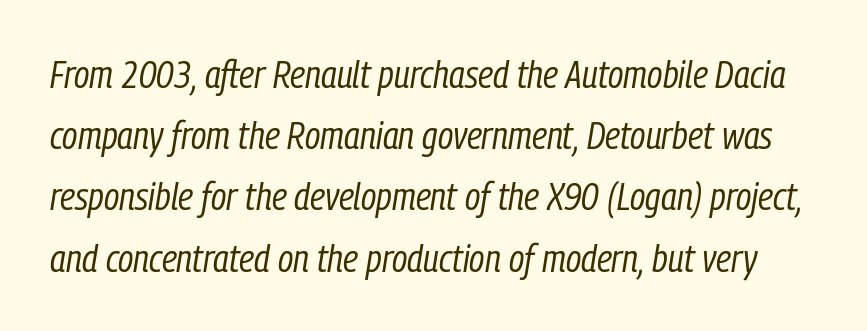
Q: Is the text bold? A: No.
Q: Is the text italic (slanted)? A: Yes, it leans right by about 9 degrees.
Q: Is the text underlined? A: No.
Q: Is the spacing between letters normal or unusually wide? A: Normal.
Q: Is the spacing between lines tight, normal or loose? A: Normal.
Q: Width (condensed, normal, or wide)? A: Condensed.
Q: Stroke contrast? A: Low.
Q: x-height? A: Medium.
Q: Monospaced? A: No.
